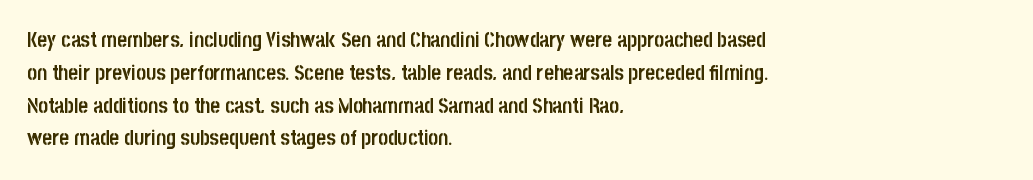
The image shows 21 px bold type, upright; set left-aligned, normal line spacing (1.56x), normal letter spacing, not underlined.
